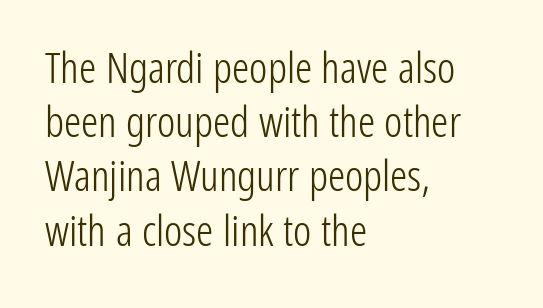
The image shows 43 px light, condensed sans-serif type, upright; set left-aligned, normal line spacing (1.26x), normal letter spacing, not underlined; low stroke contrast and a medium x-height.
